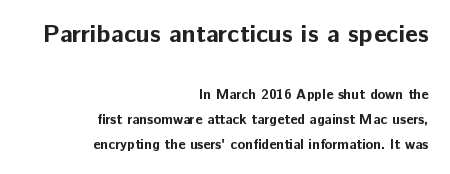
Q: Is the text bold? A: Yes.
Q: Is the text italic (slanted)? A: No, it is upright.
Q: Is the text underlined? A: No.
Q: How is the paragraph aligned? A: Right-aligned.
Q: Is the spacing between letters normal or unusually wide? A: Normal.
Q: Which block of text is set in a larger size, the first (top) or the second (bottom)? A: The first (top) one.
